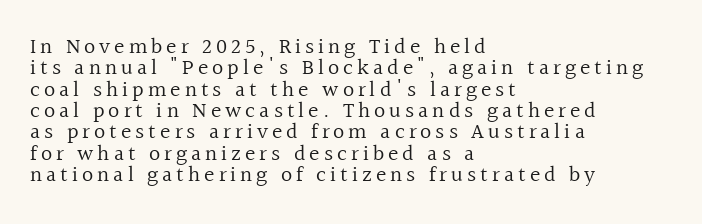
The image shows 22 px text type, upright; set left-aligned, tight line spacing (0.97x), not underlined.
